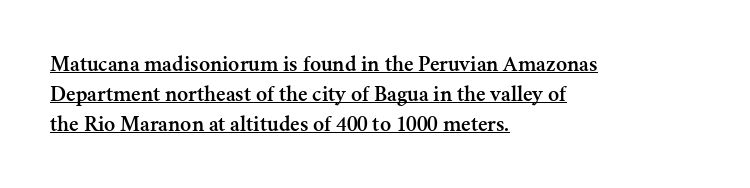
Q: Is the text italic (slanted)? A: No, it is upright.
Q: Is the text underlined? A: Yes.
Q: How is the paragraph aligned? A: Left-aligned.
Q: Is the spacing between letters normal or unusually wide? A: Normal.
Q: Is the spacing between lines tight, normal or loose? A: Normal.
